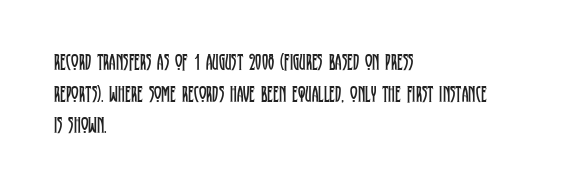
Q: Is the text bold? A: No.
Q: Is the text italic (slanted)? A: No, it is upright.
Q: Is the text underlined? A: No.
Q: How is the paragraph aligned? A: Left-aligned.
Q: Is the spacing between letters normal or unusually wide? A: Normal.
Q: Is the spacing between lines tight, normal or loose? A: Normal.
